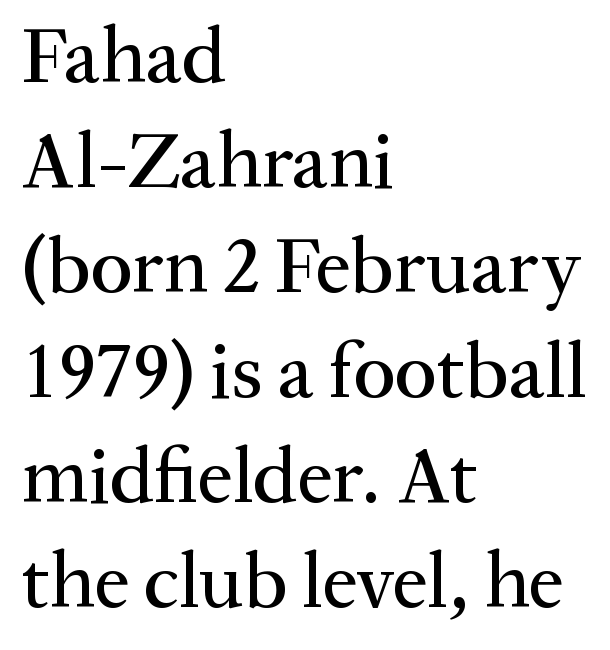
The image shows 79 px serif type, upright; set left-aligned, normal line spacing (1.33x), normal letter spacing, not underlined; medium stroke contrast and a medium x-height.
